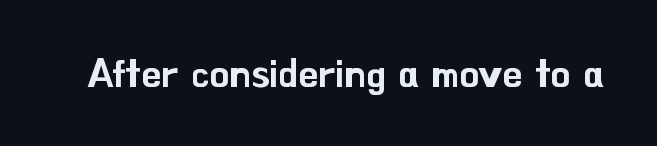
The passage shown has conventional tracking throughout. Check where the strokes stop: nothing finishes them off — pure sans. Unmarked baselines from the first word to the last. The rendering uses natural spacing where letterforms have individual widths.
